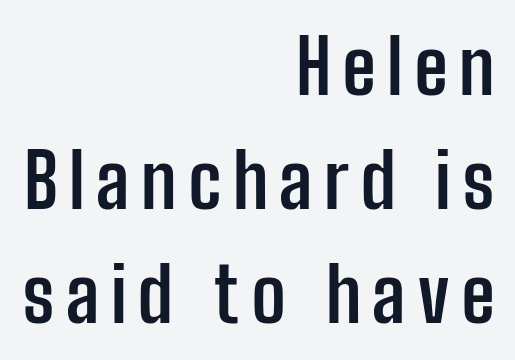
Q: Is the text bold? A: Yes.
Q: Is the text italic (slanted)? A: No, it is upright.
Q: Is the typeface a serif or a sans-serif typeface? A: Sans-serif.
Q: Is the text underlined? A: No.
Q: How is the paragraph aligned? A: Right-aligned.
Q: Is the spacing between lines tight, normal or loose? A: Normal.
Q: Width (condensed, normal, or wide)? A: Condensed.
Q: Stroke contrast? A: Low.
Q: x-height? A: Medium.
Q: Monospaced? A: No.
